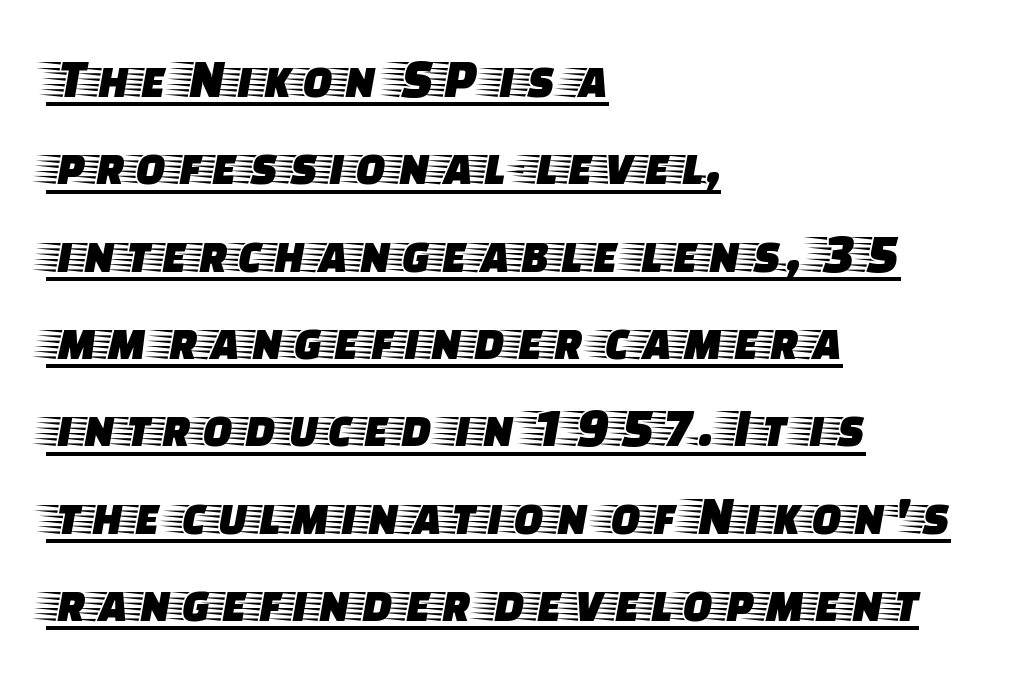
Q: Is the text italic (slanted)? A: Yes.
Q: Is the typeface a serif or a sans-serif typeface? A: Serif.
Q: Is the text underlined? A: Yes.
Q: How is the paragraph aligned? A: Left-aligned.
Q: Is the spacing between letters normal or unusually wide? A: Normal.
Q: Is the spacing between lines tight, normal or loose? A: Normal.
Q: Width (condensed, normal, or wide)? A: Wide.
Q: Stroke contrast? A: Low.
Q: x-height? A: Large.
Q: Monospaced? A: No.
